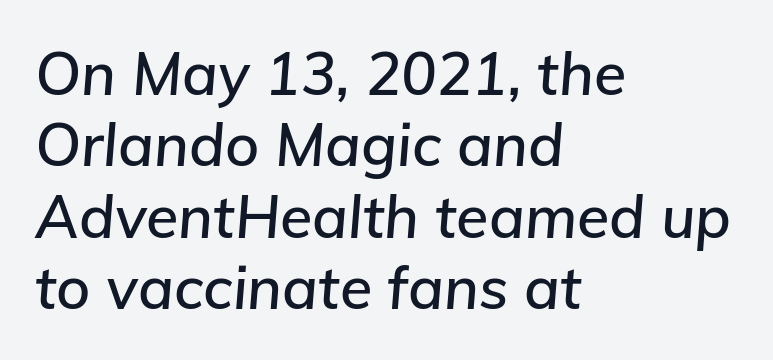
Note the varied advance widths — an 'i' is clearly narrower than an 'm'. The rag falls on the right side of this text block. Check under the words: just untouched page. A typesetter would call this zero additional tracking. The axis of the letterforms is tilted away from vertical.
